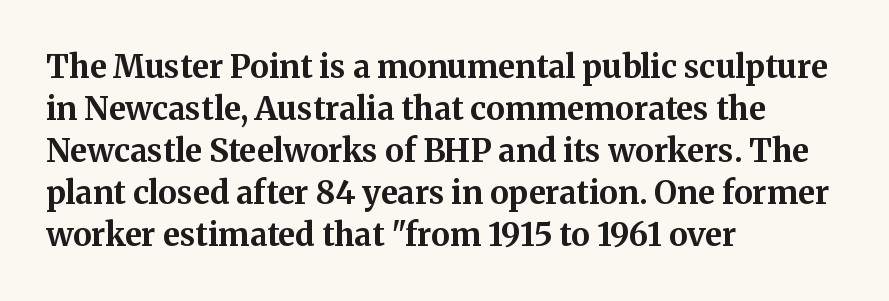
Q: Is the text bold? A: Yes.
Q: Is the text italic (slanted)? A: No, it is upright.
Q: Is the typeface a serif or a sans-serif typeface? A: Serif.
Q: Is the text underlined? A: No.
Q: How is the paragraph aligned? A: Left-aligned.
Q: Is the spacing between letters normal or unusually wide? A: Normal.
Q: Is the spacing between lines tight, normal or loose? A: Normal.
Q: Width (condensed, normal, or wide)? A: Normal.
Q: Stroke contrast? A: Medium.
Q: x-height? A: Medium.
Q: Monospaced? A: No.
